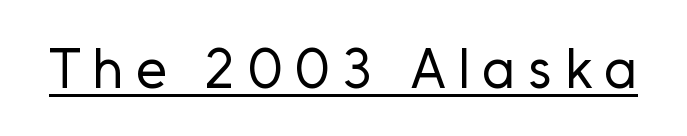
Q: Is the text bold? A: No.
Q: Is the text italic (slanted)? A: No, it is upright.
Q: Is the typeface a serif or a sans-serif typeface? A: Sans-serif.
Q: Is the text underlined? A: Yes.
Q: Is the spacing between letters normal or unusually wide? A: Unusually wide.
Q: Width (condensed, normal, or wide)? A: Normal.
Q: Stroke contrast? A: Low.
Q: x-height? A: Medium.
Q: Monospaced? A: No.
